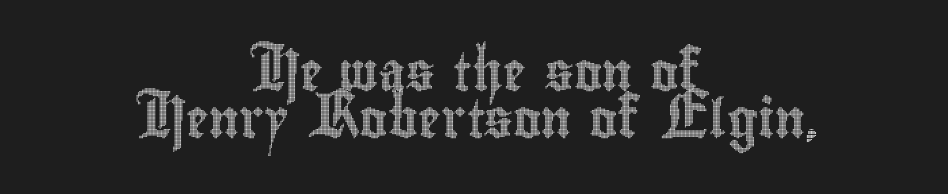
Q: Is the text italic (slanted)? A: No, it is upright.
Q: Is the text underlined? A: No.
Q: How is the paragraph aligned? A: Centered.
Q: Is the spacing between letters normal or unusually wide? A: Normal.
Q: Width (condensed, normal, or wide)? A: Condensed.
Q: x-height? A: Small.
Q: Monospaced? A: No.
